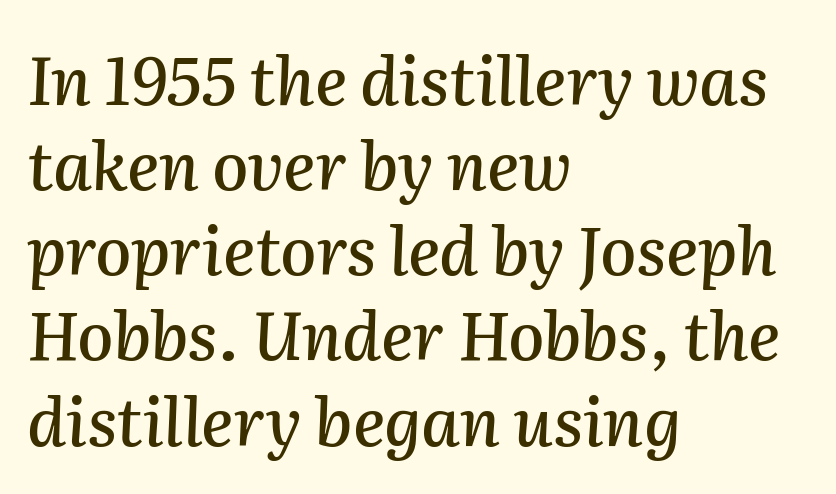
{"italic": "yes", "lean": "right", "slant_degrees": 2, "width": "normal", "stroke_contrast": "medium", "x_height": "medium", "monospaced": "no", "underline": "no", "align": "left", "line_spacing": "normal", "line_spacing_ratio": 1.29, "letter_spacing": "normal", "letter_spacing_em": 0.0, "glyph_px": 66}
